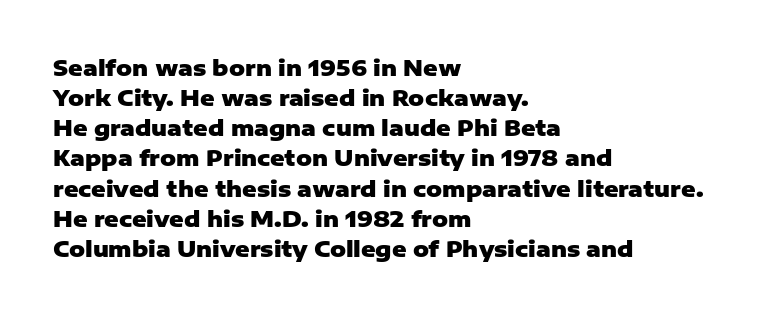
The paragraph shown leans on its left margin. This block has exactly the height ordinary leading produces. Italic: no, the glyphs are upright roman. The baseline area is clear.
